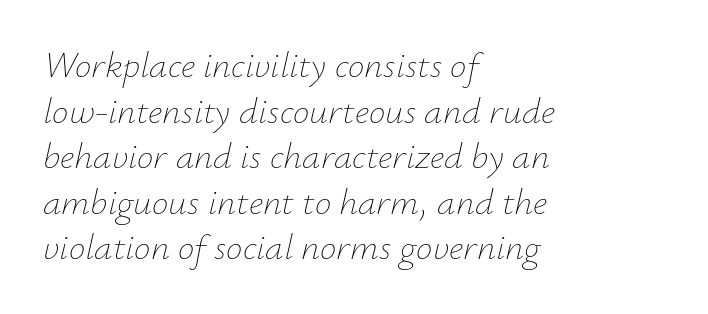
Q: Is the text bold? A: No.
Q: Is the text italic (slanted)? A: Yes, it leans right by about 12 degrees.
Q: Is the text underlined? A: No.
Q: How is the paragraph aligned? A: Left-aligned.
Q: Is the spacing between letters normal or unusually wide? A: Normal.
Q: Width (condensed, normal, or wide)? A: Normal.
Q: Stroke contrast? A: Low.
Q: x-height? A: Small.
Q: Monospaced? A: No.
